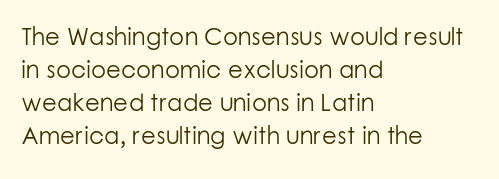
Q: Is the text bold? A: No.
Q: Is the text italic (slanted)? A: No, it is upright.
Q: Is the text underlined? A: No.
Q: How is the paragraph aligned? A: Left-aligned.
Q: Is the spacing between letters normal or unusually wide? A: Normal.
Q: Is the spacing between lines tight, normal or loose? A: Normal.
